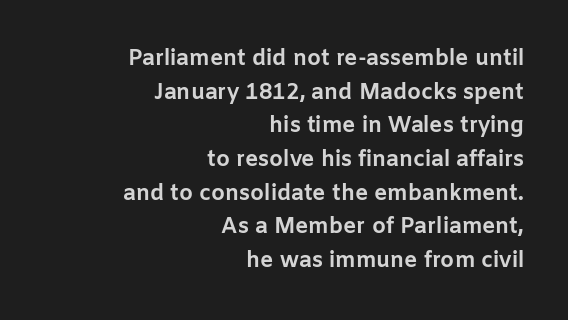
The image shows 22 px bold type, upright; set right-aligned, normal line spacing (1.53x), normal letter spacing, not underlined.
